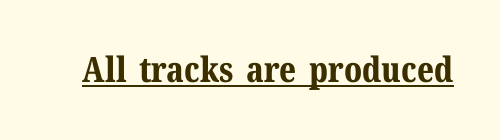
{"serif": "yes", "italic": "no", "bold": "yes", "weight": "bold", "width": "normal", "stroke_contrast": "medium", "x_height": "medium", "monospaced": "no", "underline": "yes", "letter_spacing": "normal", "letter_spacing_em": 0.0, "glyph_px": 35}
